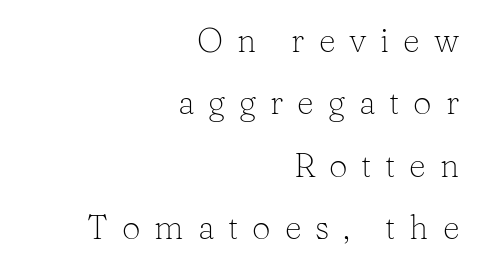
The image shows 33 px light serif type, upright; set right-aligned, line spacing 1.89x, unusually wide letter spacing (+0.42 em), not underlined; low stroke contrast and a medium x-height.
